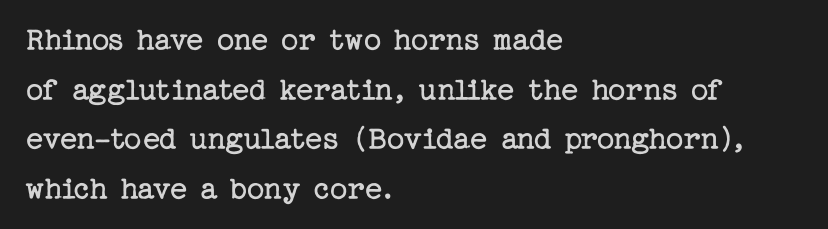
The image shows 34 px regular-weight serif type, upright; set left-aligned, normal line spacing (1.46x), normal letter spacing, not underlined; low stroke contrast and a medium x-height.
